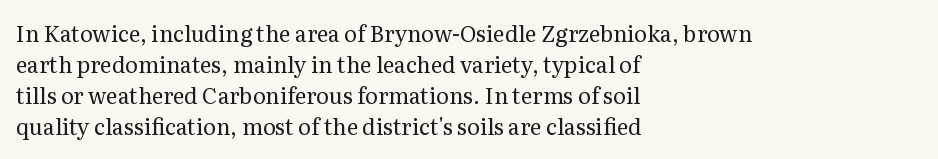
Q: Is the text bold? A: No.
Q: Is the text italic (slanted)? A: No, it is upright.
Q: Is the text underlined? A: No.
Q: How is the paragraph aligned? A: Left-aligned.
Q: Is the spacing between letters normal or unusually wide? A: Normal.
Q: Is the spacing between lines tight, normal or loose? A: Normal.
